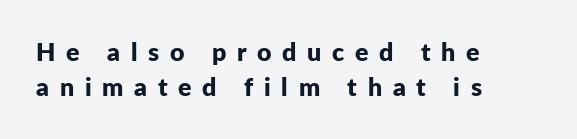
Q: Is the text bold? A: Yes.
Q: Is the text italic (slanted)? A: No, it is upright.
Q: Is the text underlined? A: No.
Q: How is the paragraph aligned? A: Left-aligned.
Q: Is the spacing between letters normal or unusually wide? A: Unusually wide.
Q: Is the spacing between lines tight, normal or loose? A: Normal.
